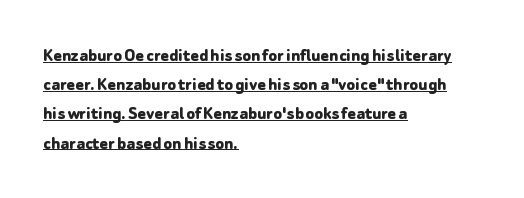
The image shows 20 px bold type, upright; set left-aligned, normal line spacing (1.46x), normal letter spacing, underlined.
